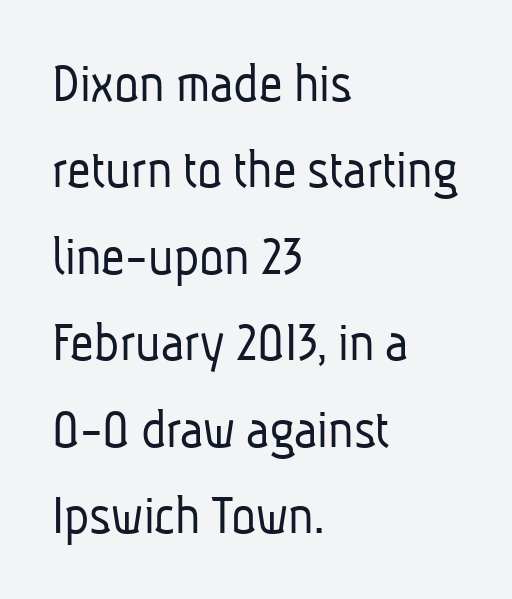
Does the type have serifs? No, each stem ends abruptly. Compared with typical body copy, the letter spacing here is the same. Think standard paragraph weight, or any step lighter than that. The rendering anchors every line to the left-hand side. The passage shown is typed in a proportional face where columns would drift.
